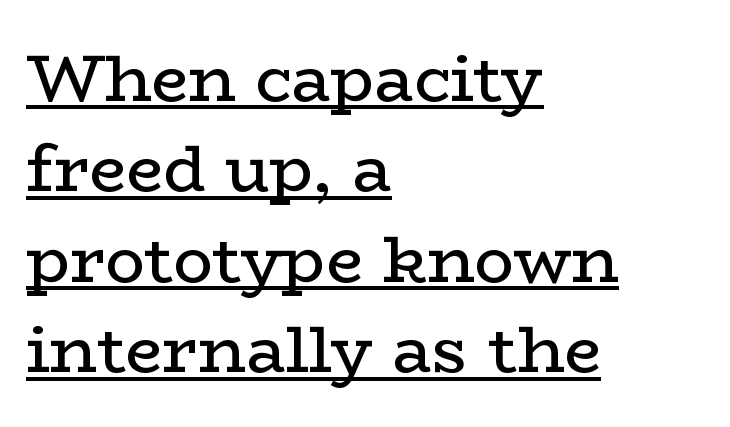
Notice how a bar underscores the lettering throughout. Nothing unusual about the tracking: characters are spaced as the font intends. The designer left line spacing at the default. I'd call this a serif setting — the letters wear small feet. Summary of weight: not heavy and not bold. Teacher's note: observe the even left margin — that is flush-left alignment.
